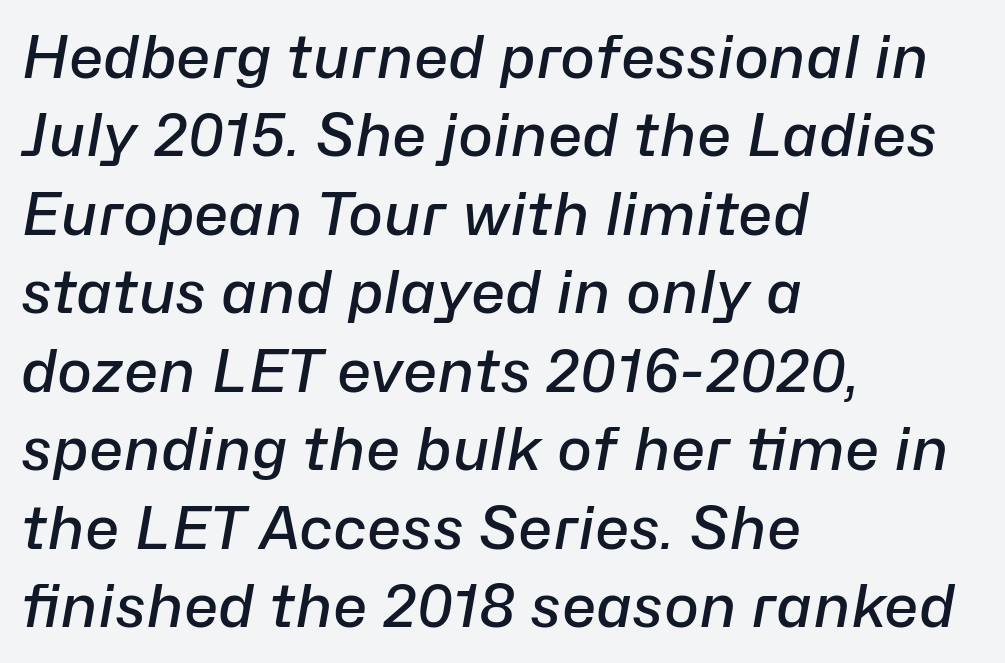
{"italic": "yes", "lean": "right", "slant_degrees": 10, "bold": "semi", "weight": "semibold", "width": "normal", "stroke_contrast": "low", "x_height": "medium", "monospaced": "no", "underline": "no", "align": "left", "line_spacing": "normal", "line_spacing_ratio": 1.33, "letter_spacing": "normal", "letter_spacing_em": 0.0, "glyph_px": 59}
